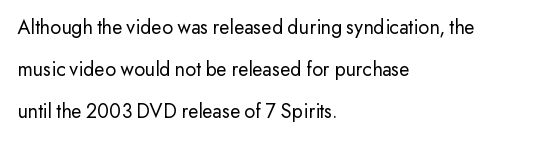
The image shows 21 px text type, upright; set left-aligned, loose line spacing (2.01x), normal letter spacing, not underlined.
